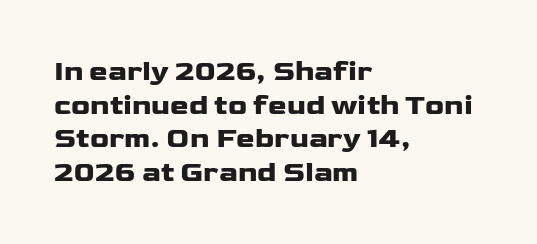
The letters carry no serifs — their stems end cleanly without finishing strokes. In terms of weight, the rendering is a true, heavy bold. Does extra space separate the letters? No, they use regular spacing. Each row of text sits above clean, open space.
